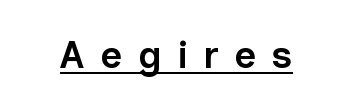
The image shows 38 px semibold sans-serif type, upright; set unusually wide letter spacing (+0.41 em), underlined; low stroke contrast and a medium x-height.
